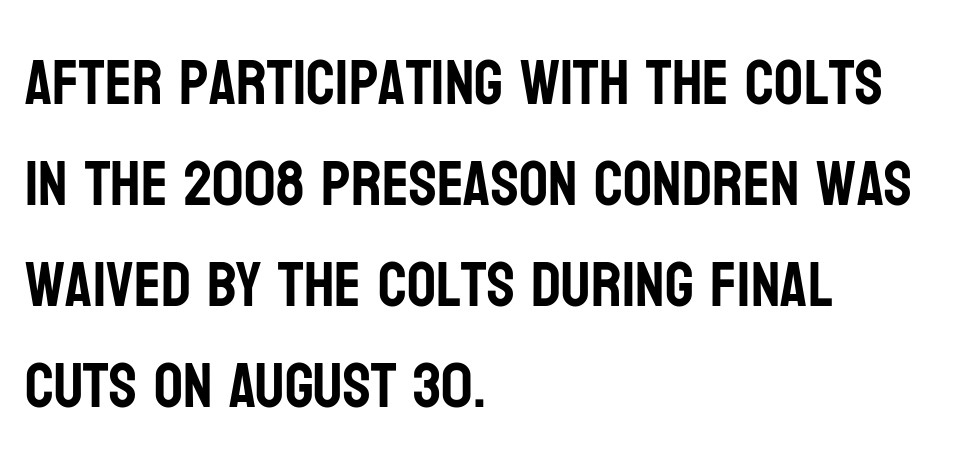
The lines sit at an ordinary, default distance from one another. Each letter keeps its own natural width here, so spacing adapts to shape. Caption: multi-line text, flush left, ragged right. Type without underlining. This sample uses a sans-serif face. Rendered with straight, roman letterforms.
